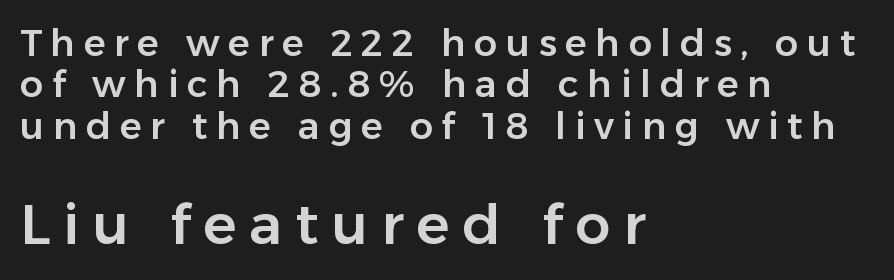
Q: Is the text italic (slanted)? A: No, it is upright.
Q: Is the typeface a serif or a sans-serif typeface? A: Sans-serif.
Q: Is the text underlined? A: No.
Q: How is the paragraph aligned? A: Left-aligned.
Q: Is the spacing between letters normal or unusually wide? A: Unusually wide.
Q: Is the spacing between lines tight, normal or loose? A: Tight.
Q: Which block of text is set in a larger size, the first (top) or the second (bottom)? A: The second (bottom) one.
Q: Width (condensed, normal, or wide)? A: Normal.
Q: Stroke contrast? A: Low.
Q: x-height? A: Medium.
Q: Monospaced? A: No.
